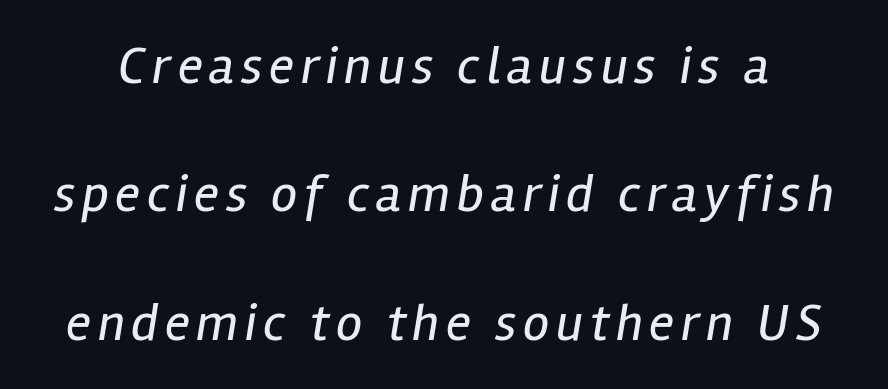
Q: Is the text bold? A: No.
Q: Is the text italic (slanted)? A: Yes, it leans right by about 12 degrees.
Q: Is the text underlined? A: No.
Q: Is the spacing between lines tight, normal or loose? A: Loose.
Q: Width (condensed, normal, or wide)? A: Condensed.
Q: Stroke contrast? A: Low.
Q: x-height? A: Medium.
Q: Monospaced? A: No.
